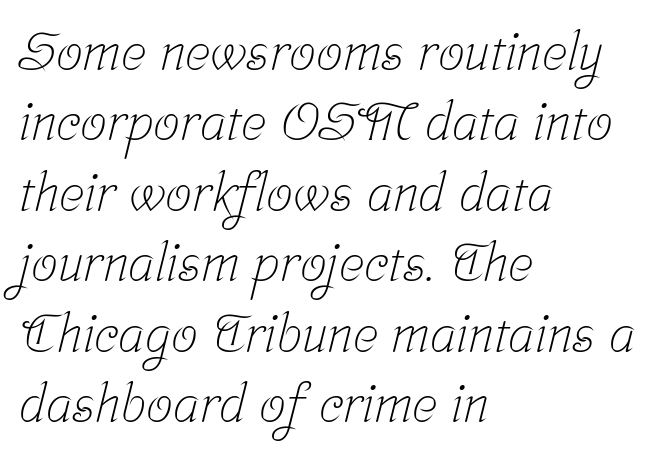
{"serif": "yes", "bold": "no", "weight": "light", "width": "condensed", "stroke_contrast": "low", "x_height": "medium", "monospaced": "no", "underline": "no", "align": "left", "line_spacing": "normal", "line_spacing_ratio": 1.33, "letter_spacing": "normal", "letter_spacing_em": 0.0, "glyph_px": 53}
